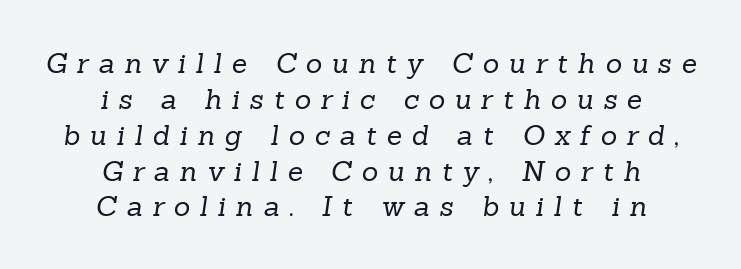
Q: Is the text bold? A: No.
Q: Is the typeface a serif or a sans-serif typeface? A: Serif.
Q: Is the text underlined? A: No.
Q: How is the paragraph aligned? A: Centered.
Q: Is the spacing between letters normal or unusually wide? A: Unusually wide.
Q: Is the spacing between lines tight, normal or loose? A: Normal.
Q: Width (condensed, normal, or wide)? A: Normal.
Q: Stroke contrast? A: Low.
Q: x-height? A: Medium.
Q: Monospaced? A: No.
